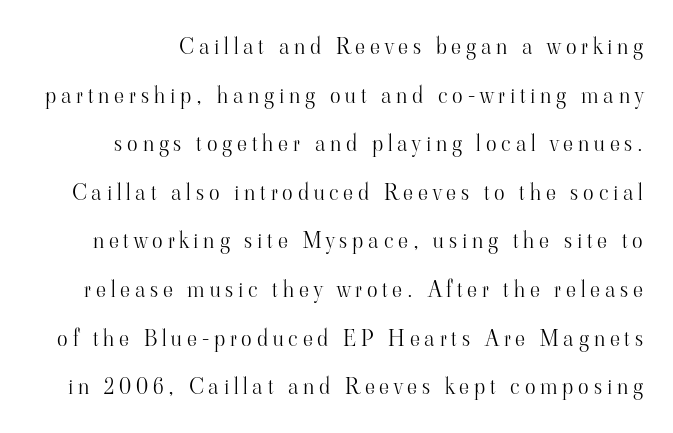
The image shows 22 px text type, upright; set loose line spacing (2.21x), unusually wide letter spacing (+0.22 em), not underlined.
